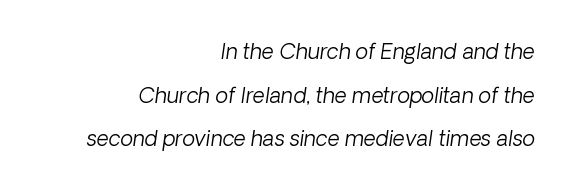
{"italic": "yes", "lean": "right", "slant_degrees": 8, "bold": "no", "underline": "no", "align": "right", "line_spacing": "loose", "line_spacing_ratio": 2.08, "letter_spacing": "normal", "letter_spacing_em": 0.0, "glyph_px": 21}
